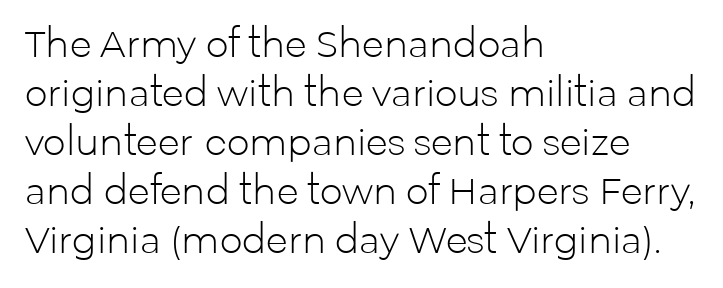
Q: Is the text bold? A: No.
Q: Is the text italic (slanted)? A: No, it is upright.
Q: Is the typeface a serif or a sans-serif typeface? A: Sans-serif.
Q: Is the text underlined? A: No.
Q: How is the paragraph aligned? A: Left-aligned.
Q: Is the spacing between letters normal or unusually wide? A: Normal.
Q: Is the spacing between lines tight, normal or loose? A: Normal.
Q: Width (condensed, normal, or wide)? A: Normal.
Q: Stroke contrast? A: Low.
Q: x-height? A: Medium.
Q: Monospaced? A: No.
